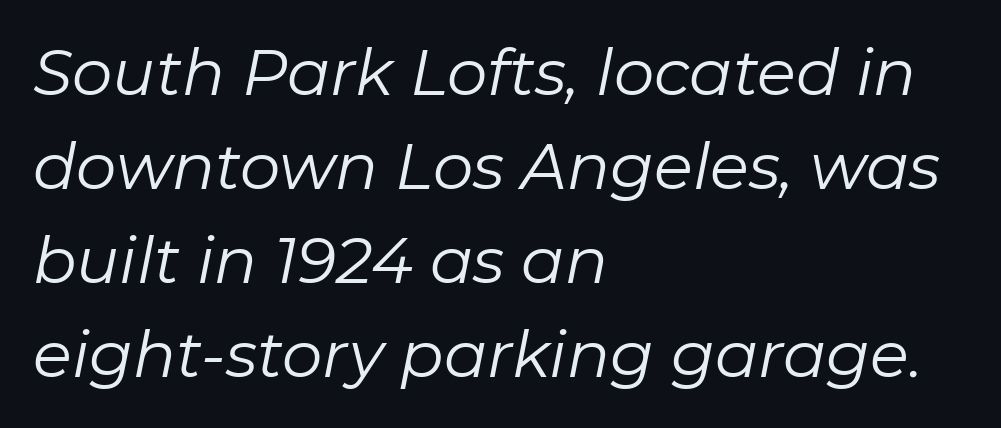
{"italic": "yes", "lean": "right", "slant_degrees": 11, "bold": "no", "weight": "regular", "width": "normal", "stroke_contrast": "low", "x_height": "medium", "monospaced": "no", "underline": "no", "align": "left", "line_spacing": "normal", "line_spacing_ratio": 1.47, "letter_spacing": "normal", "letter_spacing_em": 0.0, "glyph_px": 64}
